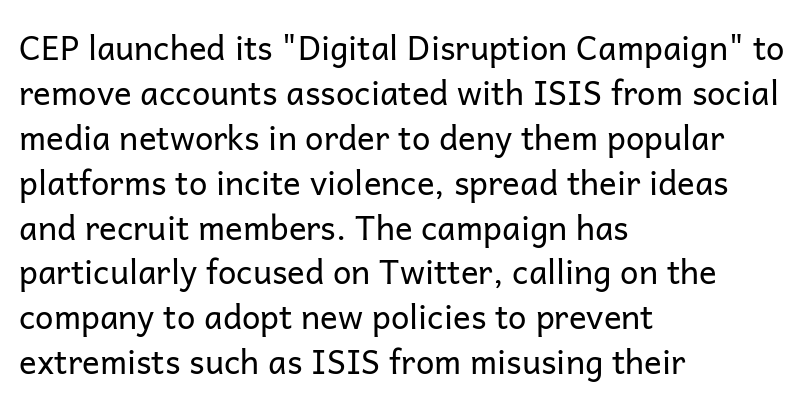
The image shows 33 px regular-weight sans-serif type, upright; set left-aligned, normal line spacing (1.36x), normal letter spacing, not underlined; low stroke contrast and a medium x-height.
